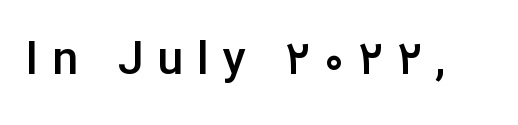
{"serif": "no", "italic": "no", "bold": "semi", "weight": "semibold", "width": "normal", "stroke_contrast": "low", "x_height": "medium", "monospaced": "no", "underline": "no", "letter_spacing": "wide", "letter_spacing_em": 0.29, "glyph_px": 47}
